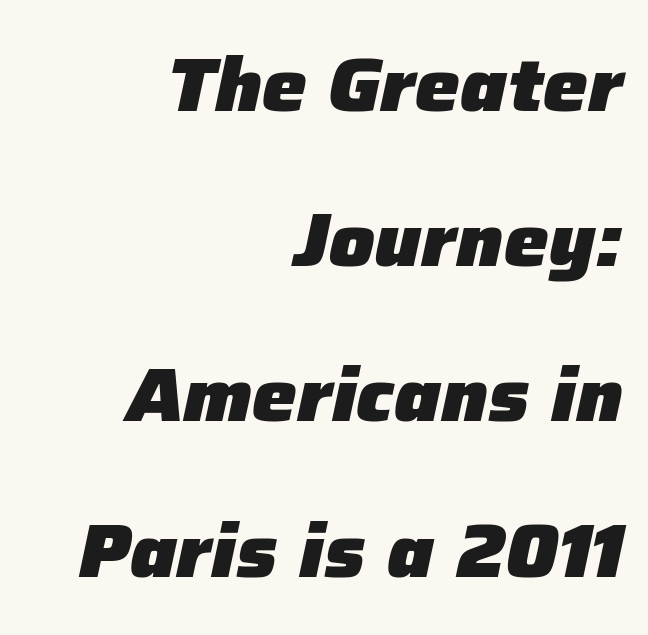
The image shows 75 px heavy type, italic (leaning right); set right-aligned, loose line spacing (2.07x), normal letter spacing, not underlined; low stroke contrast and a medium x-height.
